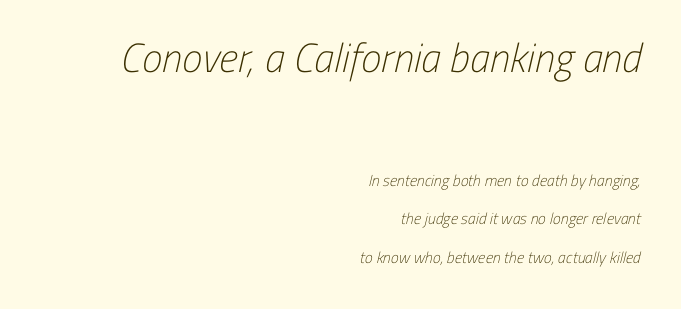
{"serif": "no", "bold": "no", "weight": "light", "width": "condensed", "stroke_contrast": "low", "x_height": "medium", "monospaced": "no", "underline": "no", "align": "right", "line_spacing": "loose", "line_spacing_ratio": 2.41, "letter_spacing": "normal", "letter_spacing_em": 0.0, "larger_block": "first", "size_ratio": 2.56, "glyph_px": 41}
